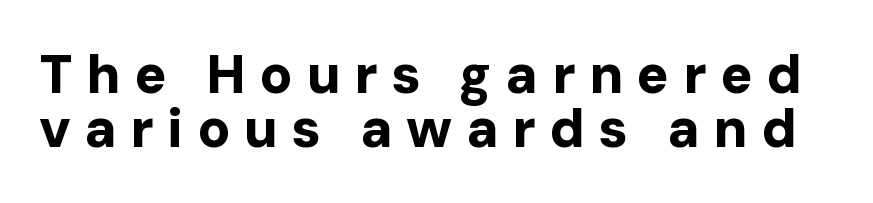
The image shows 54 px bold sans-serif type, upright; set tight line spacing (1.0x), unusually wide letter spacing (+0.25 em), not underlined; low stroke contrast and a medium x-height.
